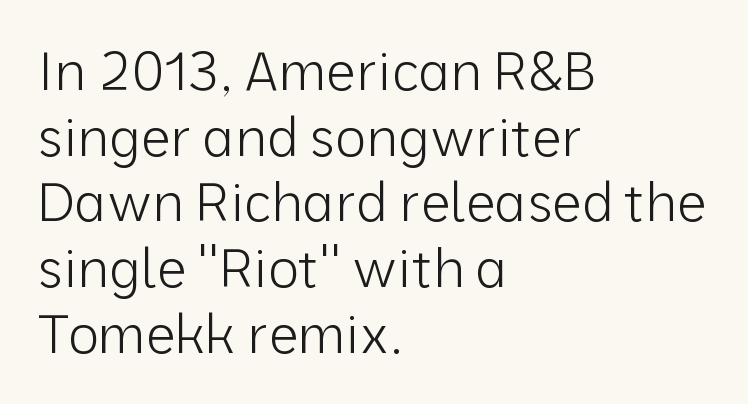
{"serif": "no", "italic": "no", "bold": "no", "weight": "light", "width": "normal", "stroke_contrast": "low", "x_height": "medium", "monospaced": "no", "underline": "no", "align": "left", "line_spacing_ratio": 1.24, "letter_spacing": "normal", "letter_spacing_em": 0.0, "glyph_px": 53}
